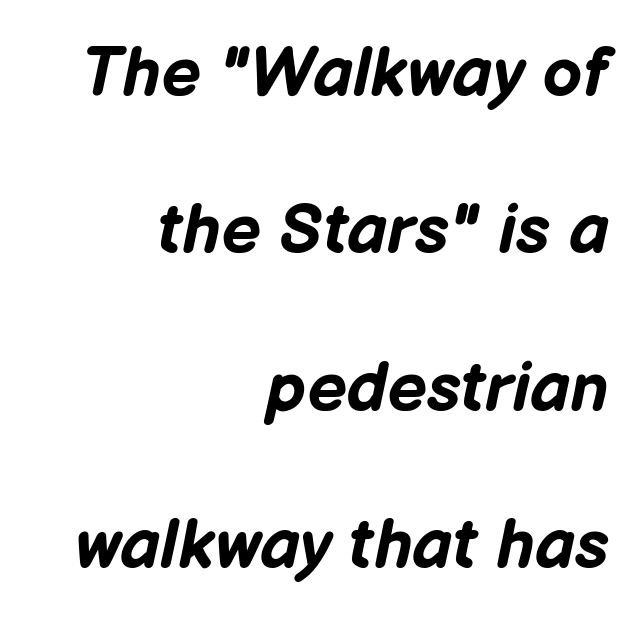
The image shows 70 px bold type, italic (leaning right); set right-aligned, loose line spacing (2.25x), normal letter spacing, not underlined; low stroke contrast and a medium x-height.
